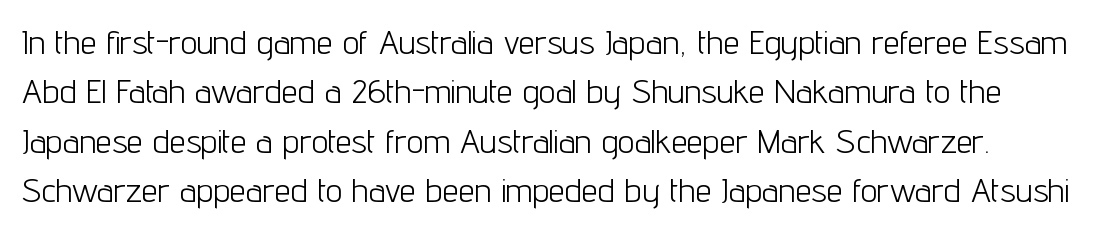
{"serif": "no", "italic": "no", "bold": "no", "weight": "light", "width": "condensed", "stroke_contrast": "low", "x_height": "medium", "monospaced": "no", "underline": "no", "line_spacing": "normal", "line_spacing_ratio": 1.5, "letter_spacing": "normal", "letter_spacing_em": 0.0, "glyph_px": 33}
